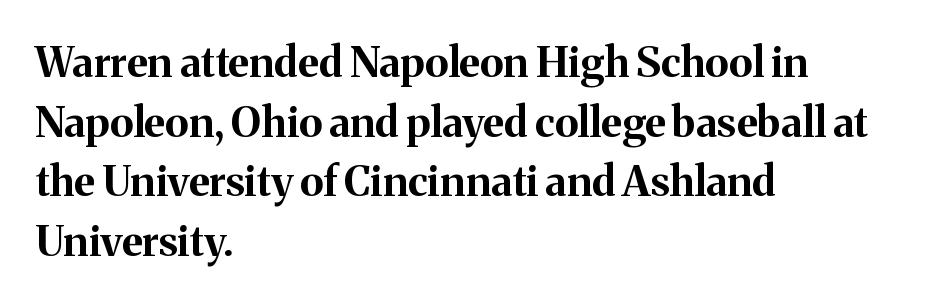
Q: Is the text bold? A: Yes.
Q: Is the text italic (slanted)? A: No, it is upright.
Q: Is the typeface a serif or a sans-serif typeface? A: Serif.
Q: Is the text underlined? A: No.
Q: How is the paragraph aligned? A: Left-aligned.
Q: Is the spacing between letters normal or unusually wide? A: Normal.
Q: Is the spacing between lines tight, normal or loose? A: Normal.
Q: Width (condensed, normal, or wide)? A: Normal.
Q: Stroke contrast? A: Medium.
Q: x-height? A: Medium.
Q: Monospaced? A: No.
